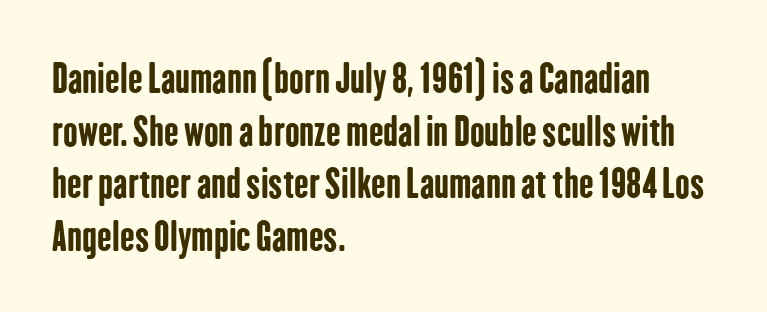
{"serif": "no", "italic": "no", "bold": "yes", "weight": "bold", "width": "condensed", "stroke_contrast": "low", "x_height": "medium", "monospaced": "no", "underline": "no", "align": "left", "line_spacing": "normal", "line_spacing_ratio": 1.35, "letter_spacing": "normal", "letter_spacing_em": 0.0, "glyph_px": 39}
